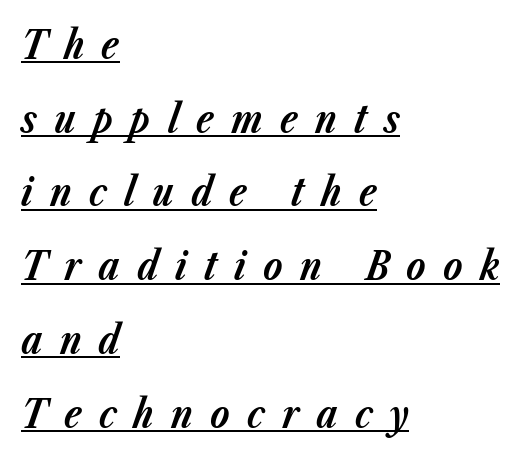
Note the varied advance widths — an 'i' is clearly narrower than an 'm'. Quick note: italic. This rendering features underlined lettering. These lines carry a lot of weight — the face is fully bold. Loose tracking; the words dissolve into strings of separated letters. Compared with a centered layout, this one pins lines to the left instead.
